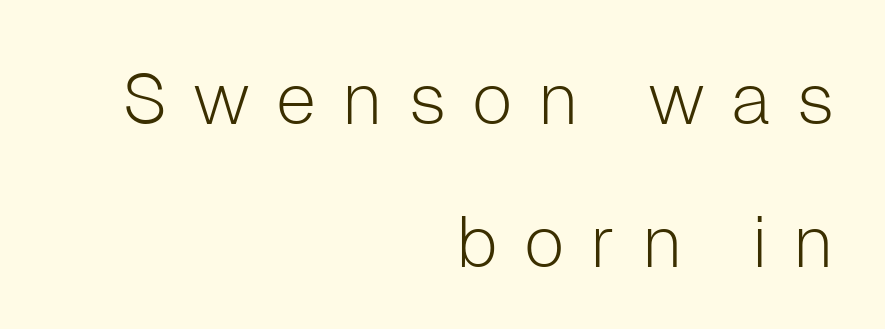
The designer went with a sans here, leaving each stem footless. Is there any slant? The stems are plumb. The string is rendered with underlining switched off. Horizontal bands of white between lines are thick stripes.
